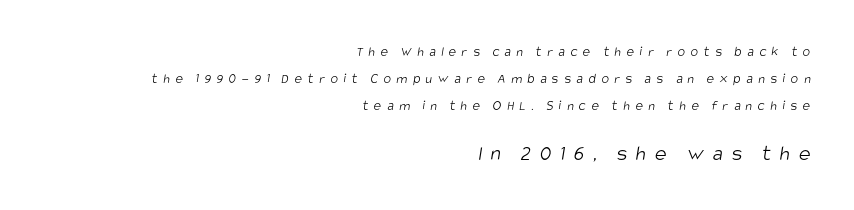
Q: Is the text bold? A: No.
Q: Is the text underlined? A: No.
Q: How is the paragraph aligned? A: Right-aligned.
Q: Is the spacing between letters normal or unusually wide? A: Unusually wide.
Q: Is the spacing between lines tight, normal or loose? A: Loose.
Q: Which block of text is set in a larger size, the first (top) or the second (bottom)? A: The second (bottom) one.
